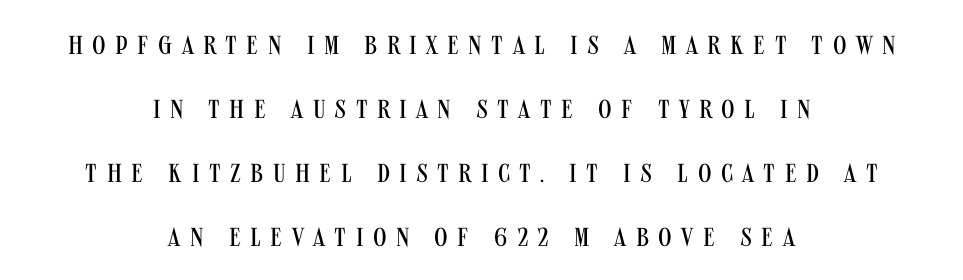
{"italic": "no", "bold": "no", "underline": "no", "align": "center", "line_spacing": "loose", "line_spacing_ratio": 2.46, "letter_spacing": "wide", "letter_spacing_em": 0.36, "glyph_px": 26}
